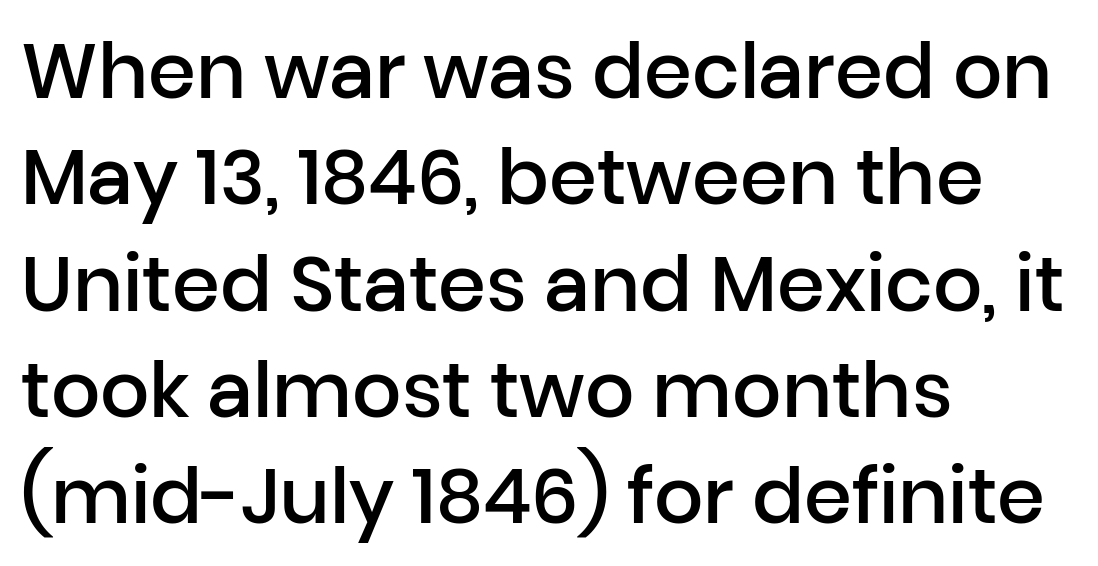
The image shows 77 px semibold sans-serif type, upright; set left-aligned, normal line spacing (1.38x), normal letter spacing, not underlined; low stroke contrast and a medium x-height.
